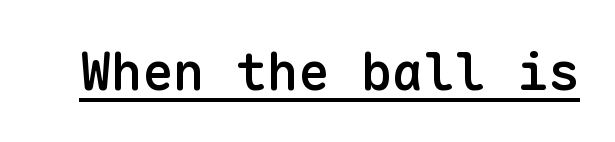
Q: Is the text bold? A: Semi-bold.
Q: Is the text italic (slanted)? A: No, it is upright.
Q: Is the typeface a serif or a sans-serif typeface? A: Sans-serif.
Q: Is the text underlined? A: Yes.
Q: Is the spacing between letters normal or unusually wide? A: Normal.
Q: Width (condensed, normal, or wide)? A: Normal.
Q: Stroke contrast? A: Low.
Q: x-height? A: Medium.
Q: Monospaced? A: Yes.
